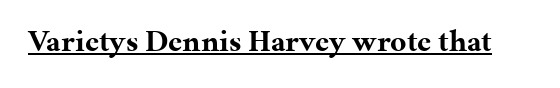
{"serif": "yes", "italic": "no", "bold": "yes", "weight": "bold", "width": "normal", "stroke_contrast": "medium", "x_height": "medium", "monospaced": "no", "underline": "yes", "letter_spacing": "normal", "letter_spacing_em": 0.0, "glyph_px": 31}
